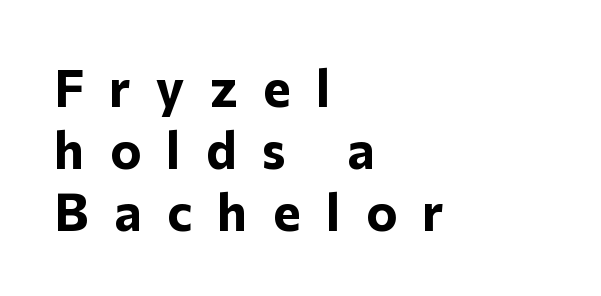
Q: Is the text bold? A: Yes.
Q: Is the text italic (slanted)? A: No, it is upright.
Q: Is the typeface a serif or a sans-serif typeface? A: Sans-serif.
Q: Is the text underlined? A: No.
Q: How is the paragraph aligned? A: Left-aligned.
Q: Is the spacing between letters normal or unusually wide? A: Unusually wide.
Q: Width (condensed, normal, or wide)? A: Normal.
Q: Stroke contrast? A: Low.
Q: x-height? A: Medium.
Q: Monospaced? A: No.
